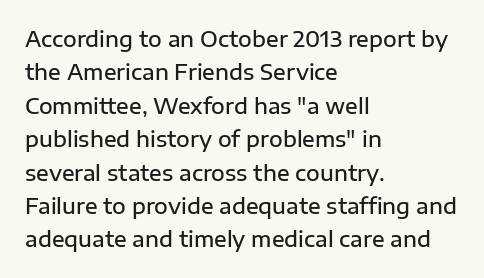
Q: Is the text bold? A: Semi-bold.
Q: Is the text italic (slanted)? A: No, it is upright.
Q: Is the text underlined? A: No.
Q: How is the paragraph aligned? A: Left-aligned.
Q: Is the spacing between letters normal or unusually wide? A: Normal.
Q: Is the spacing between lines tight, normal or loose? A: Normal.
